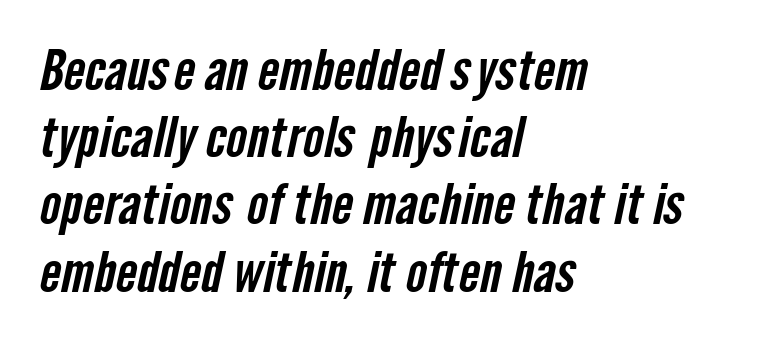
Q: Is the typeface a serif or a sans-serif typeface? A: Sans-serif.
Q: Is the text underlined? A: No.
Q: How is the paragraph aligned? A: Left-aligned.
Q: Is the spacing between letters normal or unusually wide? A: Normal.
Q: Width (condensed, normal, or wide)? A: Condensed.
Q: Stroke contrast? A: Low.
Q: x-height? A: Medium.
Q: Monospaced? A: No.
